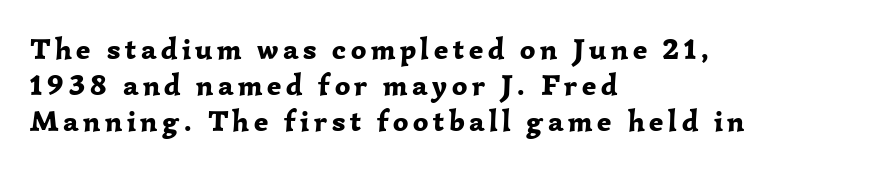
Each letter keeps its own natural width here, so spacing adapts to shape. Emphasis by weight is at full strength: bold. Regarding serifs, this sample has them. The paragraph shown leans on its left margin.
